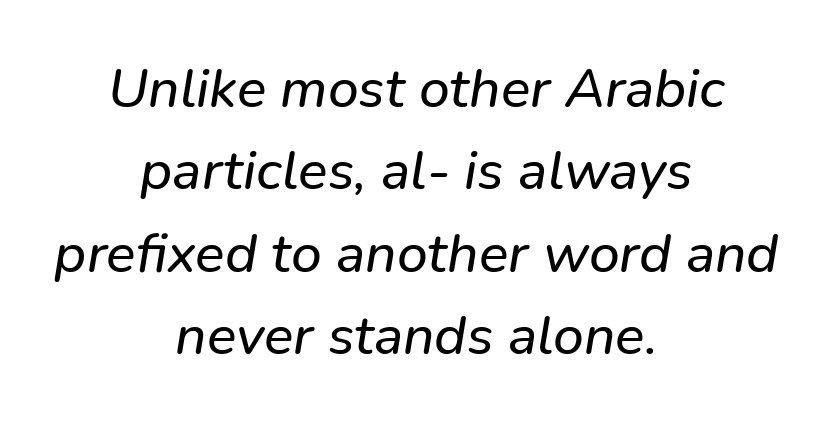
{"italic": "yes", "lean": "right", "slant_degrees": 9, "width": "normal", "stroke_contrast": "low", "x_height": "medium", "monospaced": "no", "underline": "no", "align": "center", "line_spacing": "normal", "line_spacing_ratio": 1.5, "letter_spacing": "normal", "letter_spacing_em": 0.0, "glyph_px": 55}
